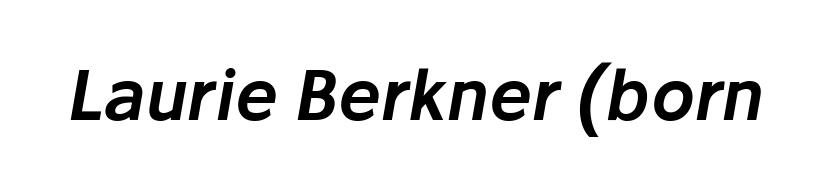
{"italic": "yes", "lean": "right", "slant_degrees": 10, "width": "normal", "stroke_contrast": "low", "x_height": "medium", "monospaced": "no", "underline": "no", "letter_spacing": "normal", "letter_spacing_em": 0.0, "glyph_px": 68}
